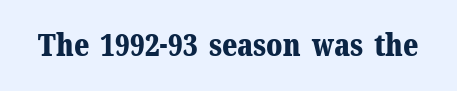
This rendering employs a face with finishing strokes, i.e., a serif. You could not count columns in this text — the font is proportionally spaced. Characters follow at the spacing the type designer built in. Descenders hang freely into open space. A full-strength bold gives these letters their thick strokes. A roman cut, with each character standing at attention.
